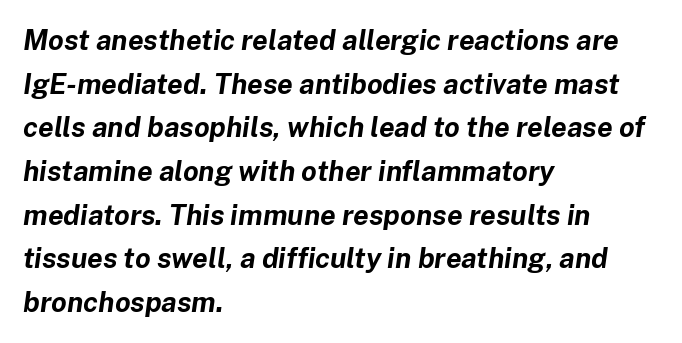
Note the varied advance widths — an 'i' is clearly narrower than an 'm'. An italicized treatment has been applied to the whole sample. Normally led — the rows are evenly, conventionally spaced. Type without underlining. The gaps between neighbouring characters are ordinary and unremarkable.
